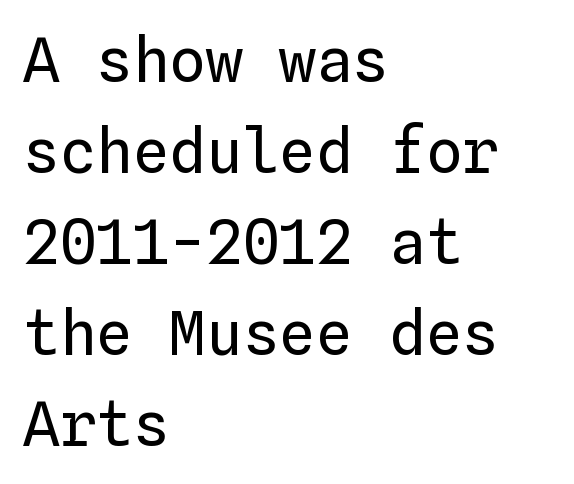
{"italic": "no", "bold": "no", "weight": "regular", "width": "normal", "stroke_contrast": "low", "x_height": "medium", "monospaced": "yes", "underline": "no", "align": "left", "line_spacing": "normal", "line_spacing_ratio": 1.49, "letter_spacing": "normal", "letter_spacing_em": 0.0, "glyph_px": 61}
